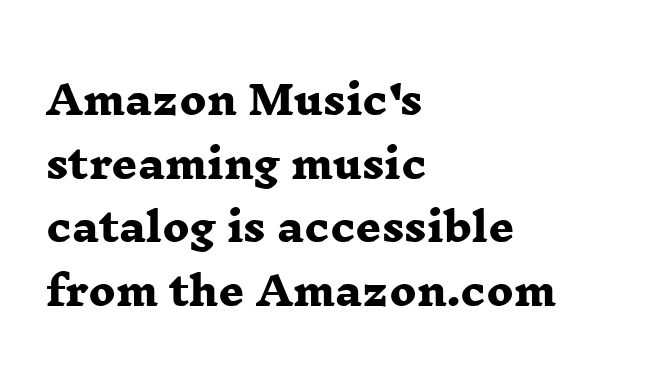
{"serif": "yes", "bold": "yes", "weight": "heavy", "width": "wide", "stroke_contrast": "low", "x_height": "medium", "monospaced": "no", "underline": "no", "align": "left", "line_spacing": "normal", "line_spacing_ratio": 1.59, "letter_spacing": "normal", "letter_spacing_em": 0.0, "glyph_px": 40}
